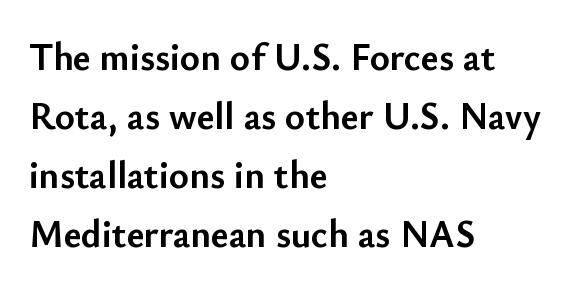
Q: Is the text bold? A: Yes.
Q: Is the text italic (slanted)? A: No, it is upright.
Q: Is the typeface a serif or a sans-serif typeface? A: Sans-serif.
Q: Is the text underlined? A: No.
Q: How is the paragraph aligned? A: Left-aligned.
Q: Is the spacing between letters normal or unusually wide? A: Normal.
Q: Is the spacing between lines tight, normal or loose? A: Normal.
Q: Width (condensed, normal, or wide)? A: Normal.
Q: Stroke contrast? A: Low.
Q: x-height? A: Small.
Q: Monospaced? A: No.
